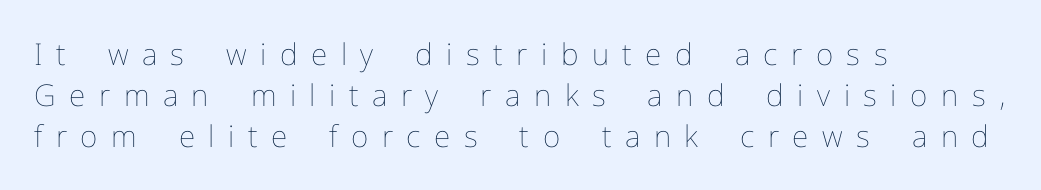
{"italic": "no", "bold": "no", "weight": "thin", "width": "normal", "stroke_contrast": "low", "x_height": "medium", "monospaced": "no", "underline": "no", "align": "left", "line_spacing": "normal", "line_spacing_ratio": 1.36, "letter_spacing": "wide", "letter_spacing_em": 0.45, "glyph_px": 30}
